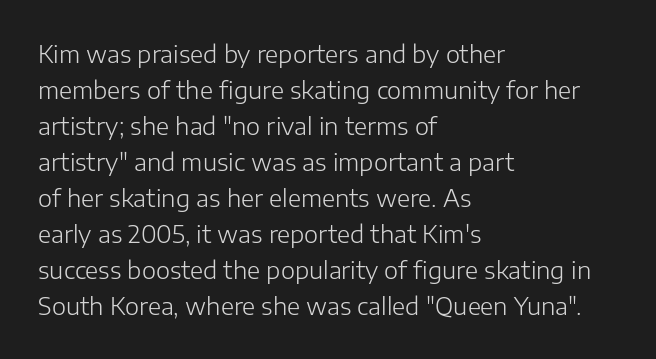
{"italic": "no", "bold": "no", "underline": "no", "align": "left", "line_spacing": "normal", "line_spacing_ratio": 1.5, "letter_spacing": "normal", "letter_spacing_em": 0.0, "glyph_px": 24}
